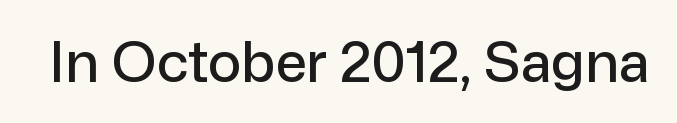
Q: Is the text italic (slanted)? A: No, it is upright.
Q: Is the typeface a serif or a sans-serif typeface? A: Sans-serif.
Q: Is the text underlined? A: No.
Q: Is the spacing between letters normal or unusually wide? A: Normal.
Q: Width (condensed, normal, or wide)? A: Normal.
Q: Stroke contrast? A: Low.
Q: x-height? A: Medium.
Q: Monospaced? A: No.
